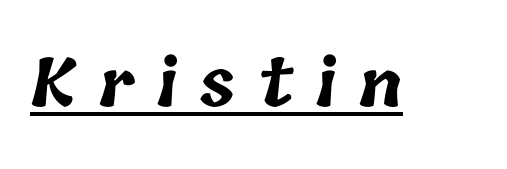
Q: Is the text bold? A: Yes.
Q: Is the text underlined? A: Yes.
Q: Is the spacing between letters normal or unusually wide? A: Unusually wide.
Q: Width (condensed, normal, or wide)? A: Normal.
Q: Stroke contrast? A: Low.
Q: x-height? A: Medium.
Q: Monospaced? A: No.
